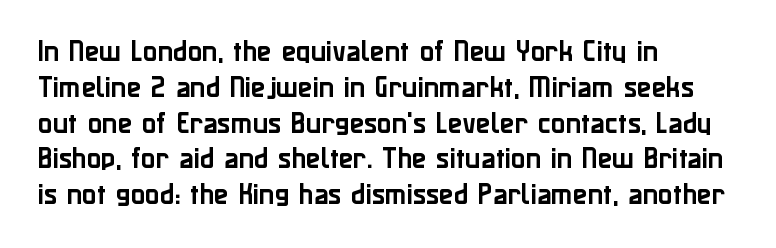
Summary of vertical rhythm: regular, with standard interline spacing. Is the block centered? No — it sits flush against the left margin. Nobody drew a line under any word here. Unlike italic type, these characters show no tilt at all.
